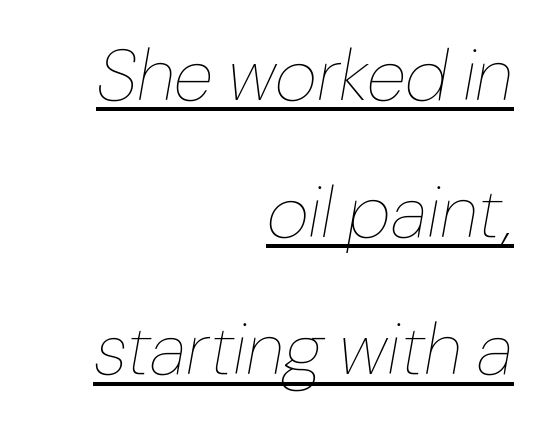
The words here are underlined. Counters stay open thanks to moderate or lighter strokes. The line texture is even and compact thanks to regular tracking. Character widths vary here, with narrow letters taking less room than wide ones. The typesetter chose a ragged-left arrangement here.
